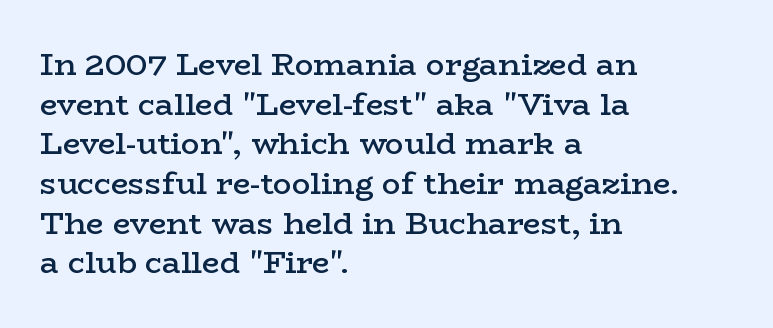
The image shows 31 px semibold, wide serif type, upright; set left-aligned, normal line spacing (1.28x), normal letter spacing, not underlined; low stroke contrast and a medium x-height.
